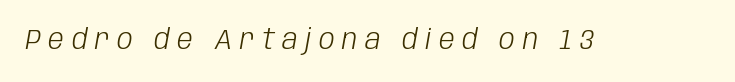
This sample uses an oblique cut, with every glyph tilted off the vertical. Think standard paragraph weight, or any step lighter than that. A typesetter would call this heavily tracked-out type. The face used here is proportionally spaced, like ordinary book or web type. Descenders hang freely into open space.
